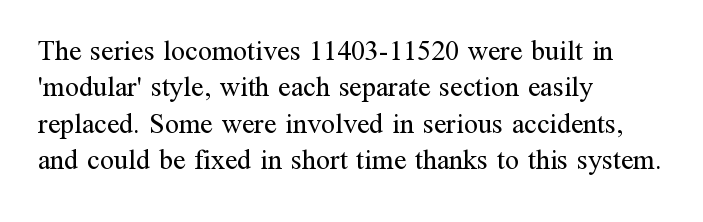
{"serif": "yes", "italic": "no", "bold": "no", "weight": "regular", "width": "normal", "stroke_contrast": "medium", "x_height": "medium", "monospaced": "no", "underline": "no", "align": "left", "line_spacing": "normal", "line_spacing_ratio": 1.3, "letter_spacing": "normal", "letter_spacing_em": 0.0, "glyph_px": 28}
